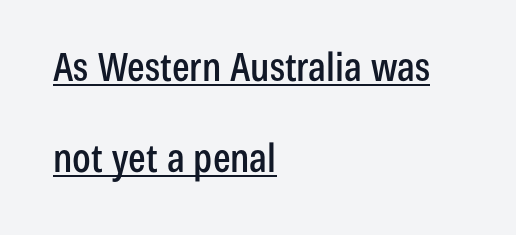
These lines are rendered in a variable-pitch font. The letters stand straight up with perfectly vertical stems. Caption: multi-line text, flush left, ragged right. Students, observe the line beneath the letters — that is underlining. Leading is clearly above the norm, producing a sparse column.
